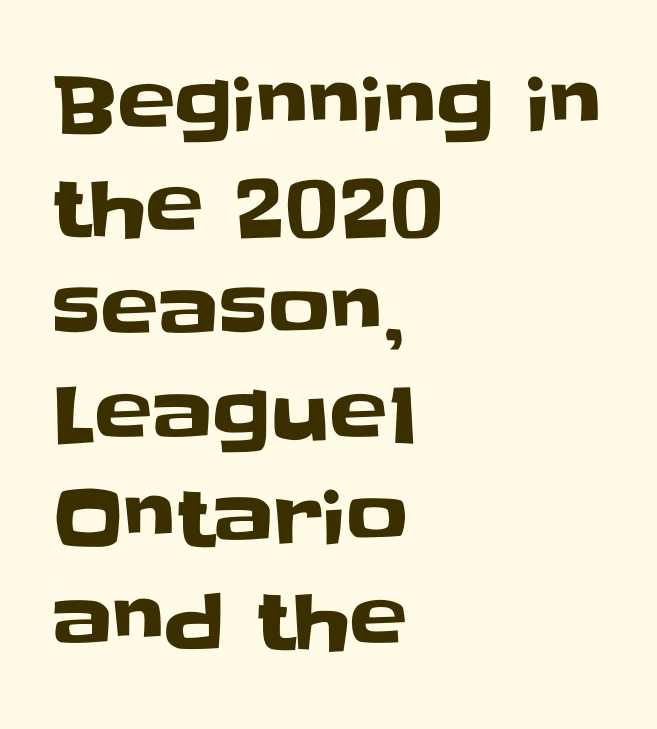
{"serif": "no", "italic": "no", "width": "normal", "stroke_contrast": "low", "x_height": "large", "monospaced": "no", "underline": "no", "align": "left", "line_spacing": "normal", "line_spacing_ratio": 1.34, "letter_spacing": "normal", "letter_spacing_em": 0.0, "glyph_px": 77}
